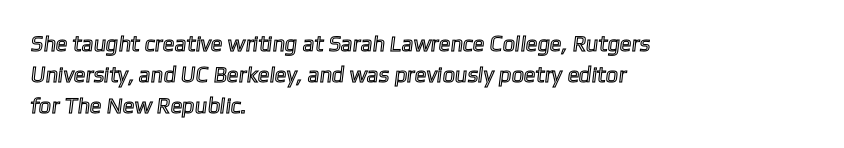
The image shows 22 px text type; set left-aligned, normal line spacing (1.4x), normal letter spacing, not underlined.
